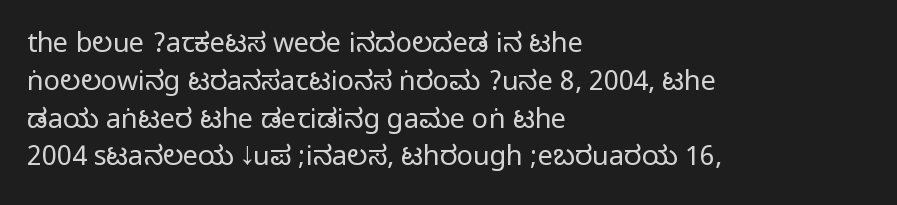
The image shows 27 px text type, upright; set left-aligned, normal line spacing (1.4x), normal letter spacing, not underlined.
